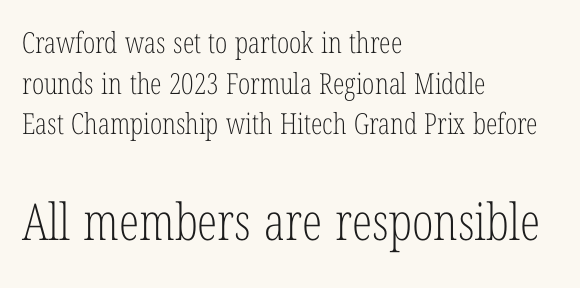
The image shows 51 px light, condensed serif type, upright; set left-aligned, normal line spacing (1.4x), normal letter spacing, not underlined; the second (bottom) block is 1.76x larger; low stroke contrast and a medium x-height.
